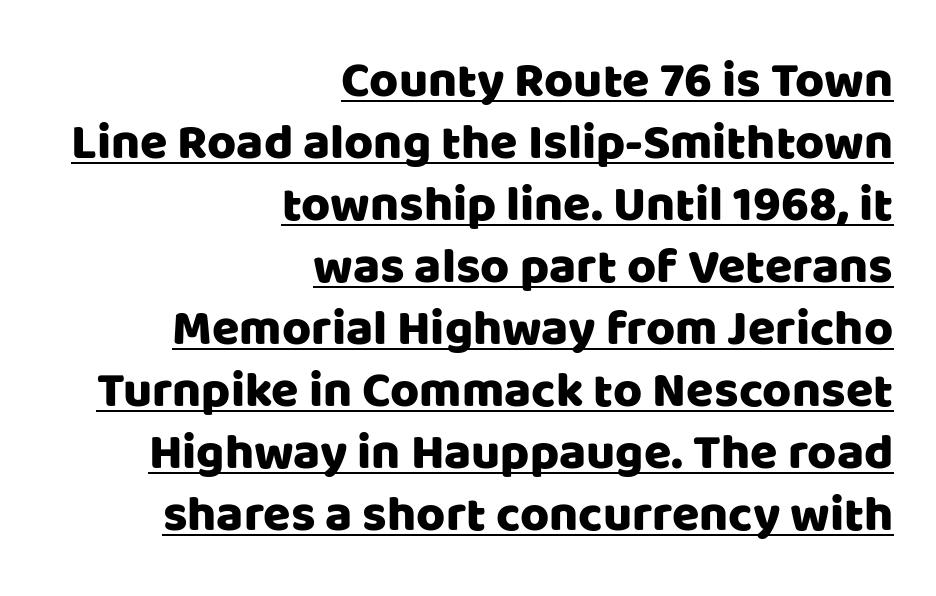
{"serif": "no", "italic": "no", "width": "normal", "stroke_contrast": "low", "x_height": "large", "monospaced": "no", "underline": "yes", "align": "right", "line_spacing_ratio": 1.24, "letter_spacing": "normal", "letter_spacing_em": 0.0, "glyph_px": 50}
